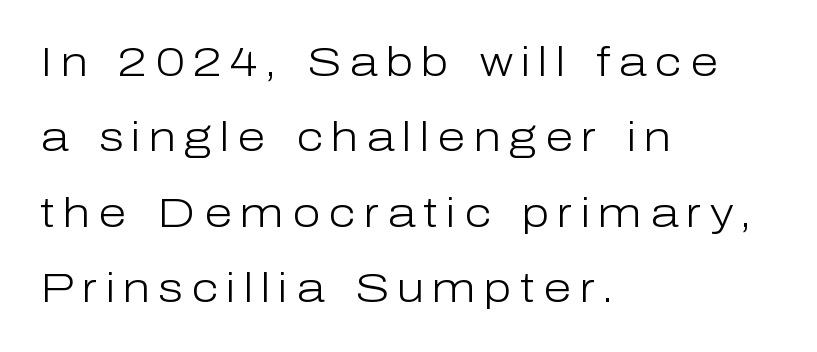
The image shows 41 px light sans-serif type, upright; set left-aligned, line spacing 1.84x, unusually wide letter spacing (+0.2 em), not underlined; low stroke contrast and a medium x-height.
